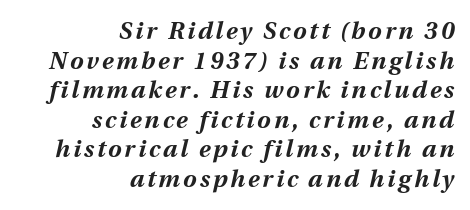
The rendering uses a bold face; every stroke is thick and dark. If you drew a ruler down the right edge, every line would touch it. The text carries the slant typical of an italic or oblique font. The string is rendered with underlining switched off.
